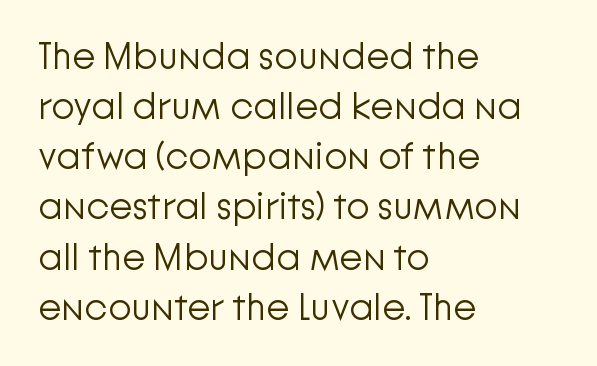
The image shows 38 px light sans-serif type, upright; set left-aligned, normal line spacing (1.32x), normal letter spacing, not underlined; low stroke contrast and a medium x-height.
